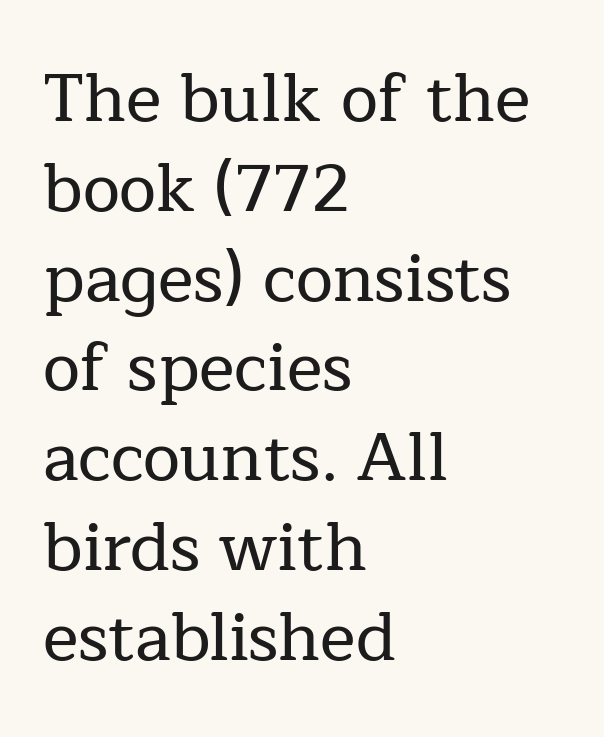
What stands out about the letter spacing? Nothing — it is the standard amount. The leading is moderate, giving the passage an even texture. Check where the strokes stop: tiny serifs finish them off. Each letter keeps its own natural width here, so spacing adapts to shape.
